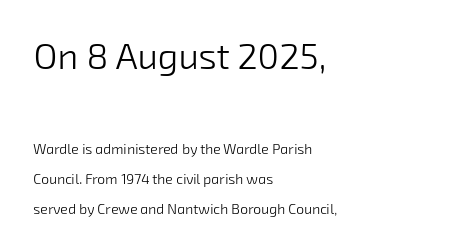
The image shows 36 px light sans-serif type; set left-aligned, loose line spacing (2.16x), normal letter spacing, not underlined; the first (top) block is 2.57x larger; low stroke contrast and a medium x-height.
